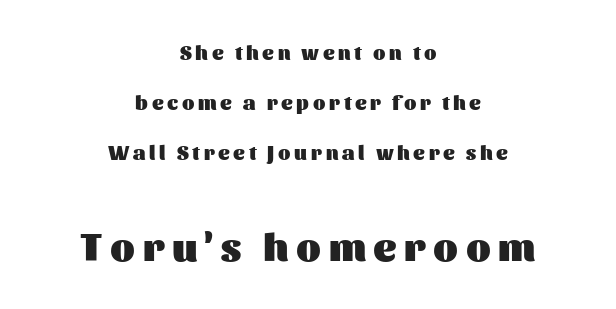
Every letter is thick-stroked: bold, no question. Horizontal alignment here is central, giving a formal, balanced look. The lettering stays uniformly vertical, giving the passage a roman look. Nobody drew a line under any word here.
